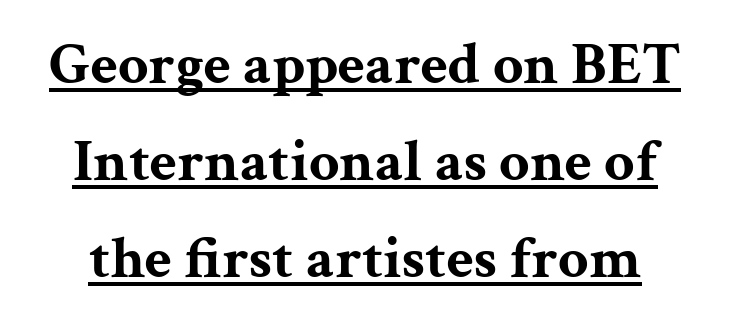
Notice how descenders clear the ascenders below comfortably — that's standard leading. The lettering holds an erect, upright posture throughout. Proportional: the letters do not fall into vertical columns. The type family on display is of the serif kind.
